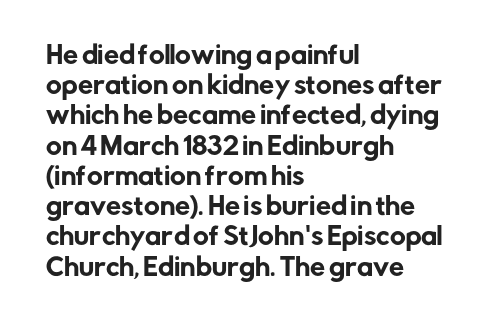
Q: Is the text italic (slanted)? A: No, it is upright.
Q: Is the text underlined? A: No.
Q: How is the paragraph aligned? A: Left-aligned.
Q: Is the spacing between letters normal or unusually wide? A: Normal.
Q: Is the spacing between lines tight, normal or loose? A: Normal.
